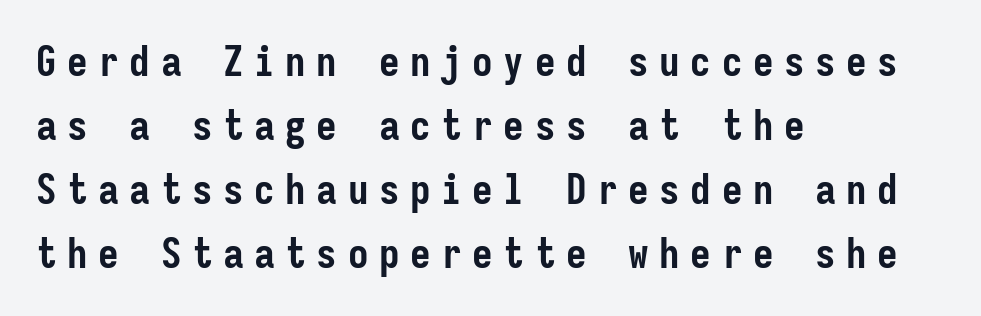
Q: Is the text bold? A: Yes.
Q: Is the text italic (slanted)? A: No, it is upright.
Q: Is the typeface a serif or a sans-serif typeface? A: Sans-serif.
Q: Is the text underlined? A: No.
Q: How is the paragraph aligned? A: Left-aligned.
Q: Is the spacing between letters normal or unusually wide? A: Unusually wide.
Q: Is the spacing between lines tight, normal or loose? A: Normal.
Q: Width (condensed, normal, or wide)? A: Condensed.
Q: Stroke contrast? A: Low.
Q: x-height? A: Medium.
Q: Monospaced? A: Yes.
